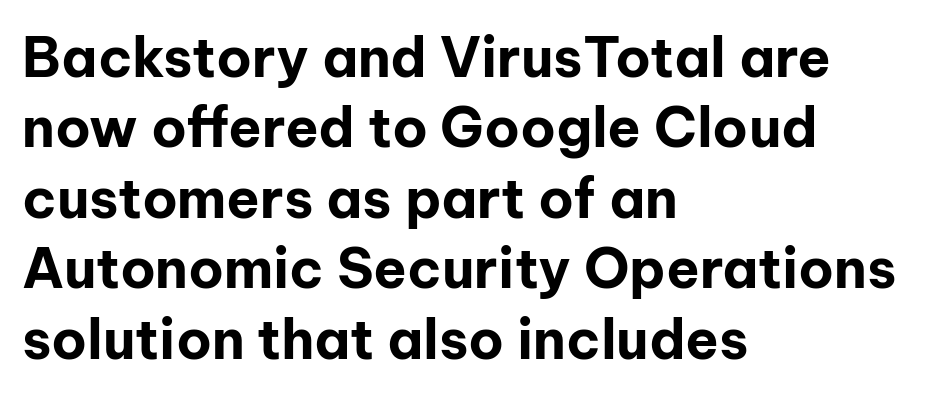
The image shows 55 px bold sans-serif type, upright; set left-aligned, normal line spacing (1.28x), normal letter spacing, not underlined; low stroke contrast and a medium x-height.
